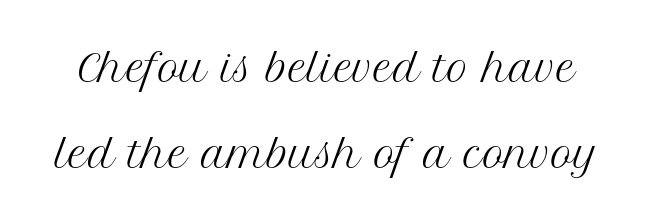
The image shows 37 px regular-weight serif type; set loose line spacing (2.32x), normal letter spacing, not underlined; medium stroke contrast and a medium x-height.
